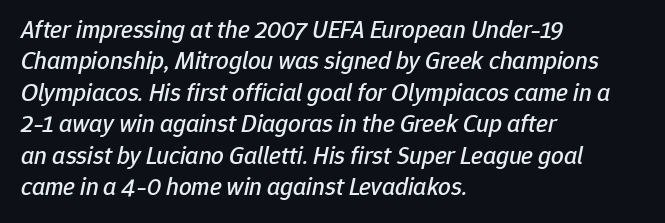
Q: Is the text italic (slanted)? A: Yes, it leans right by about 12 degrees.
Q: Is the text underlined? A: No.
Q: How is the paragraph aligned? A: Left-aligned.
Q: Is the spacing between letters normal or unusually wide? A: Normal.
Q: Is the spacing between lines tight, normal or loose? A: Normal.
